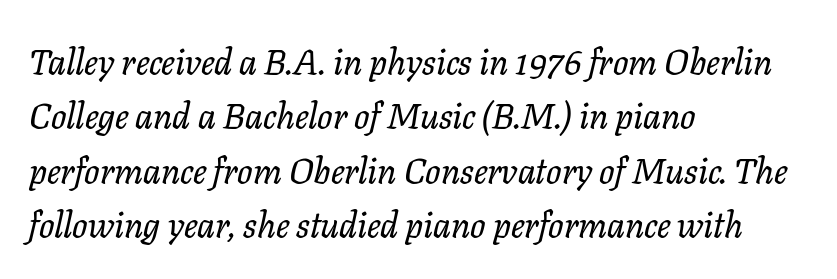
Vertical spacing — default. Proportional: the letters do not fall into vertical columns. A bare baseline throughout the passage. Honestly, the letter spacing is just normal — you wouldn't notice it.
